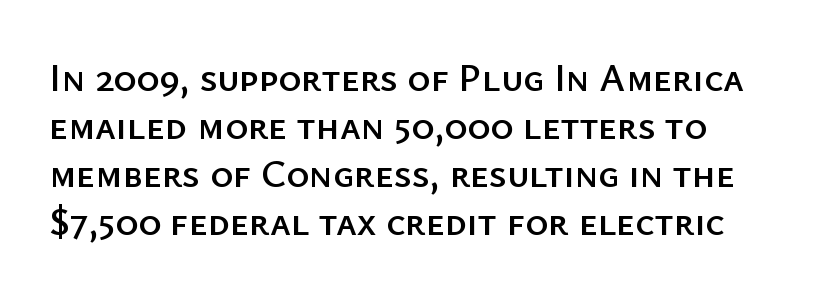
Nobody drew a line under any word here. Standard letterfit; no display-style spreading of the glyphs. Look at the bottom of the vertical strokes: they stop flat, with no serifs. Proportional: the letters do not fall into vertical columns.
